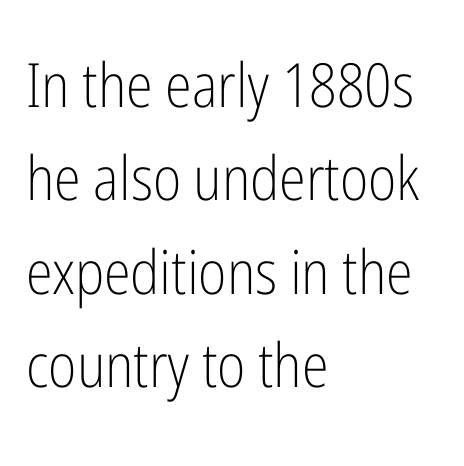
Q: Is the text bold? A: No.
Q: Is the text italic (slanted)? A: No, it is upright.
Q: Is the typeface a serif or a sans-serif typeface? A: Sans-serif.
Q: Is the text underlined? A: No.
Q: How is the paragraph aligned? A: Left-aligned.
Q: Is the spacing between letters normal or unusually wide? A: Normal.
Q: Is the spacing between lines tight, normal or loose? A: Normal.
Q: Width (condensed, normal, or wide)? A: Condensed.
Q: Stroke contrast? A: Low.
Q: x-height? A: Medium.
Q: Monospaced? A: No.
